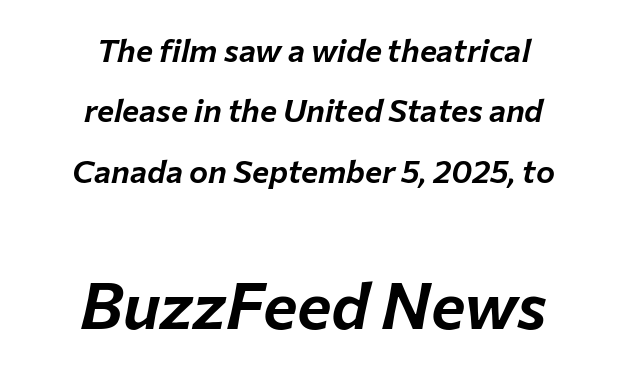
The image shows 65 px text type, italic (leaning right); set centered, line spacing 1.89x, normal letter spacing, not underlined; the second (bottom) block is 2.03x larger; low stroke contrast and a medium x-height.
